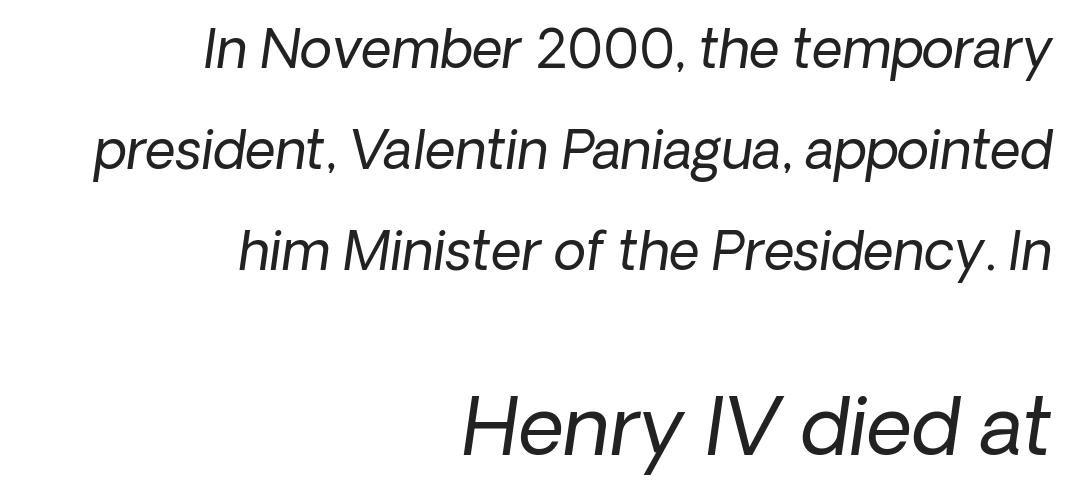
The letters carry no serifs — their stems end cleanly without finishing strokes. The tracking reads as untouched default to a designer's eye. Baseline-to-baseline distance is far greater than the letter height. Which chunk is bigger? The second one — the bottom block dwarfs the top. A bare baseline throughout the passage.
